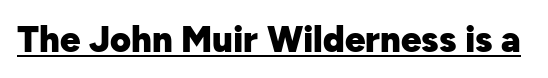
Q: Is the text bold? A: Yes.
Q: Is the text italic (slanted)? A: No, it is upright.
Q: Is the typeface a serif or a sans-serif typeface? A: Sans-serif.
Q: Is the text underlined? A: Yes.
Q: Is the spacing between letters normal or unusually wide? A: Normal.
Q: Width (condensed, normal, or wide)? A: Normal.
Q: Stroke contrast? A: Low.
Q: x-height? A: Medium.
Q: Monospaced? A: No.
